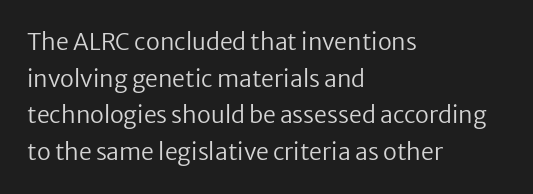
Q: Is the text bold? A: No.
Q: Is the text italic (slanted)? A: No, it is upright.
Q: Is the text underlined? A: No.
Q: How is the paragraph aligned? A: Left-aligned.
Q: Is the spacing between letters normal or unusually wide? A: Normal.
Q: Is the spacing between lines tight, normal or loose? A: Normal.
